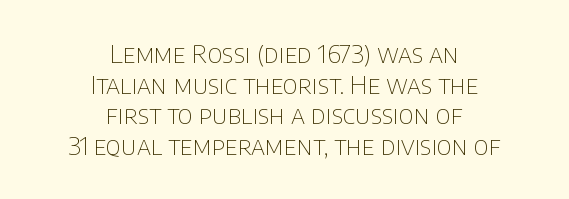
The image shows 25 px text type, upright; set centered, line spacing 1.23x, normal letter spacing, not underlined.
